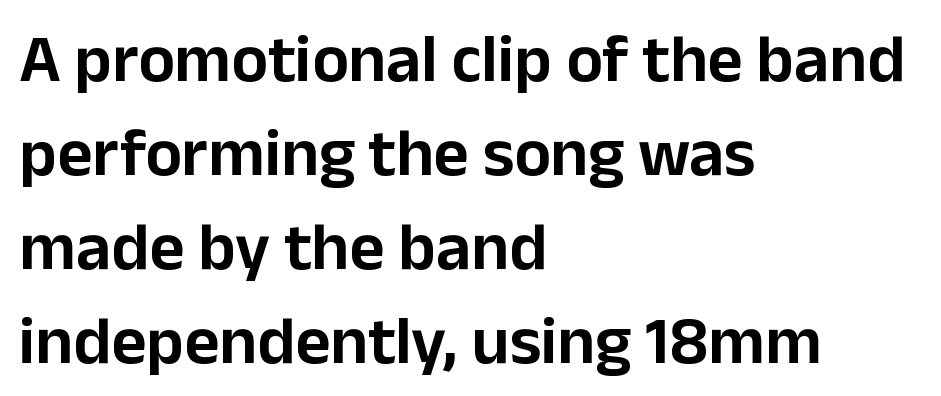
The image shows 68 px sans-serif type, upright; set left-aligned, normal line spacing (1.38x), normal letter spacing, not underlined; low stroke contrast and a medium x-height.
